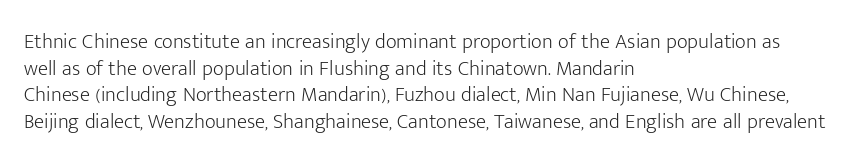
{"italic": "no", "bold": "no", "underline": "no", "align": "left", "line_spacing": "normal", "line_spacing_ratio": 1.27, "letter_spacing": "normal", "letter_spacing_em": 0.0, "glyph_px": 21}
